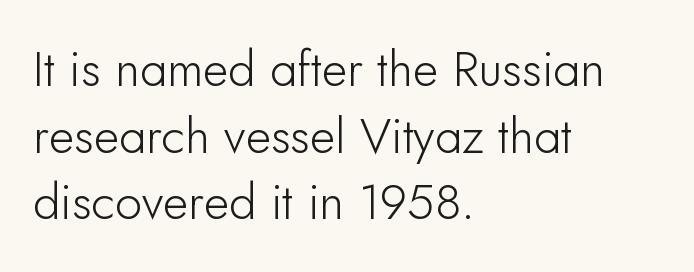
{"serif": "no", "italic": "no", "width": "normal", "stroke_contrast": "low", "x_height": "small", "monospaced": "no", "underline": "no", "align": "left", "line_spacing": "normal", "line_spacing_ratio": 1.36, "letter_spacing": "normal", "letter_spacing_em": 0.0, "glyph_px": 49}
